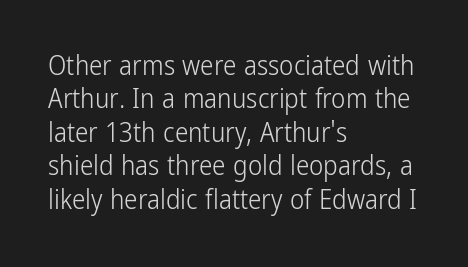
The image shows 27 px text type, upright; set left-aligned, line spacing 1.24x, normal letter spacing, not underlined.
